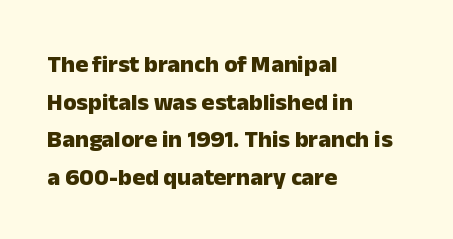
Q: Is the text bold? A: Yes.
Q: Is the text italic (slanted)? A: No, it is upright.
Q: Is the text underlined? A: No.
Q: How is the paragraph aligned? A: Left-aligned.
Q: Is the spacing between letters normal or unusually wide? A: Normal.
Q: Is the spacing between lines tight, normal or loose? A: Normal.
